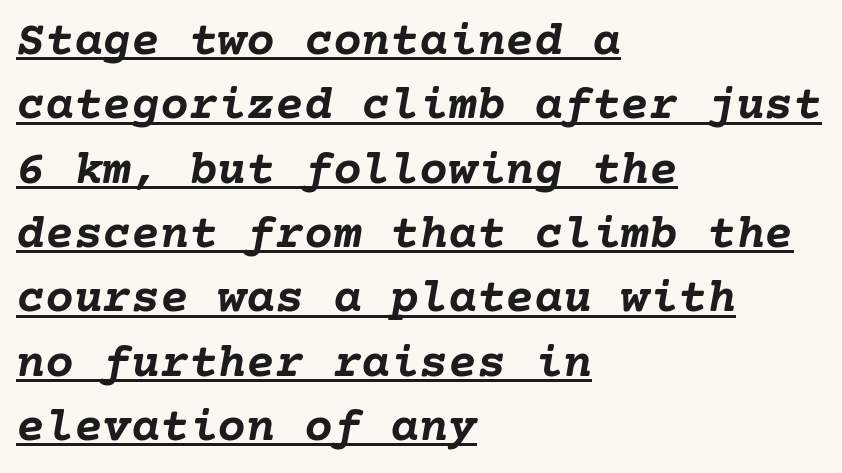
Q: Is the text bold? A: Yes.
Q: Is the text italic (slanted)? A: Yes, it leans right by about 10 degrees.
Q: Is the text underlined? A: Yes.
Q: How is the paragraph aligned? A: Left-aligned.
Q: Is the spacing between letters normal or unusually wide? A: Normal.
Q: Is the spacing between lines tight, normal or loose? A: Normal.
Q: Width (condensed, normal, or wide)? A: Normal.
Q: Stroke contrast? A: Low.
Q: x-height? A: Medium.
